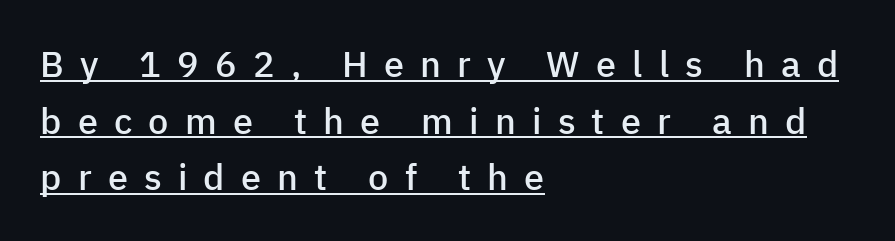
The image shows 36 px semibold sans-serif type, upright; set left-aligned, normal line spacing (1.57x), unusually wide letter spacing (+0.45 em), underlined; low stroke contrast and a medium x-height.
